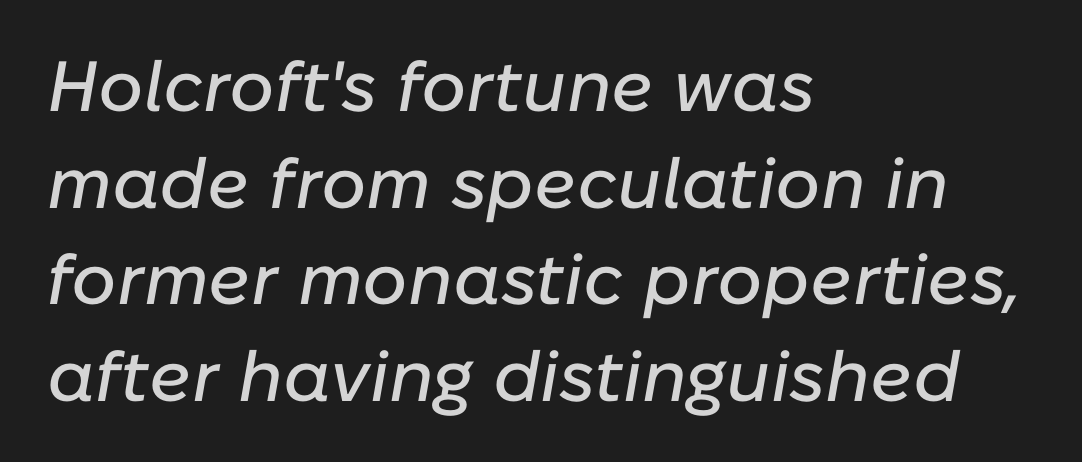
Rendered with sloped, italic letterforms. These lines are rendered in a variable-pitch font. Just letters on the line, the space beneath them empty. The compositor pushed each line to the left boundary.
